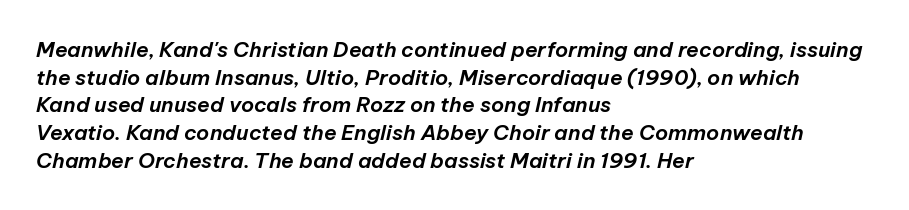
{"italic": "yes", "lean": "right", "slant_degrees": 12, "underline": "no", "align": "left", "line_spacing": "normal", "line_spacing_ratio": 1.32, "letter_spacing": "normal", "letter_spacing_em": 0.0, "glyph_px": 21}
